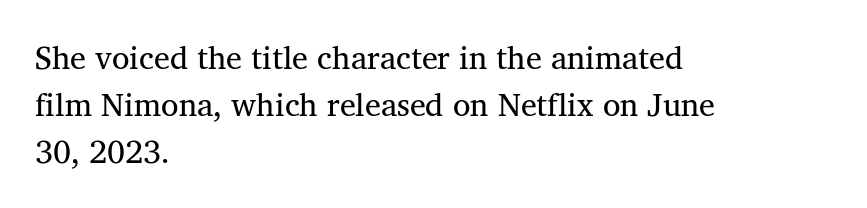
The image shows 32 px serif type, upright; set left-aligned, normal line spacing (1.47x), normal letter spacing, not underlined; medium stroke contrast and a medium x-height.
